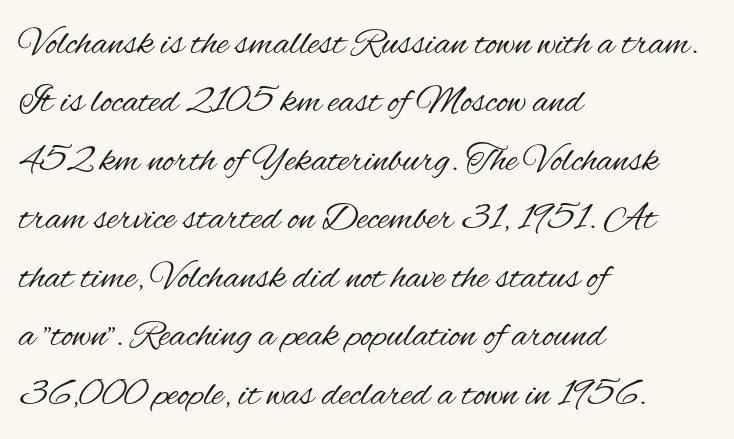
The image shows 39 px regular-weight, condensed sans-serif type; set left-aligned, normal line spacing (1.5x), normal letter spacing, not underlined; medium stroke contrast and a small x-height.
